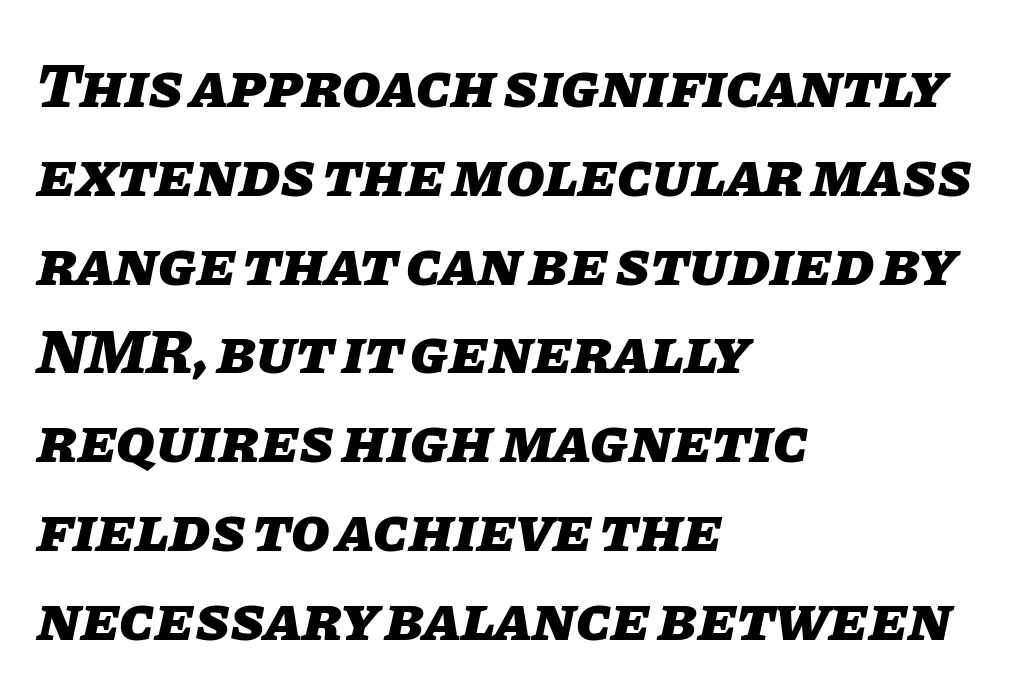
{"italic": "yes", "lean": "right", "slant_degrees": 11, "bold": "yes", "weight": "heavy", "width": "normal", "stroke_contrast": "low", "x_height": "large", "monospaced": "no", "underline": "no", "align": "left", "line_spacing": "normal", "line_spacing_ratio": 1.41, "letter_spacing": "normal", "letter_spacing_em": 0.0, "glyph_px": 63}
